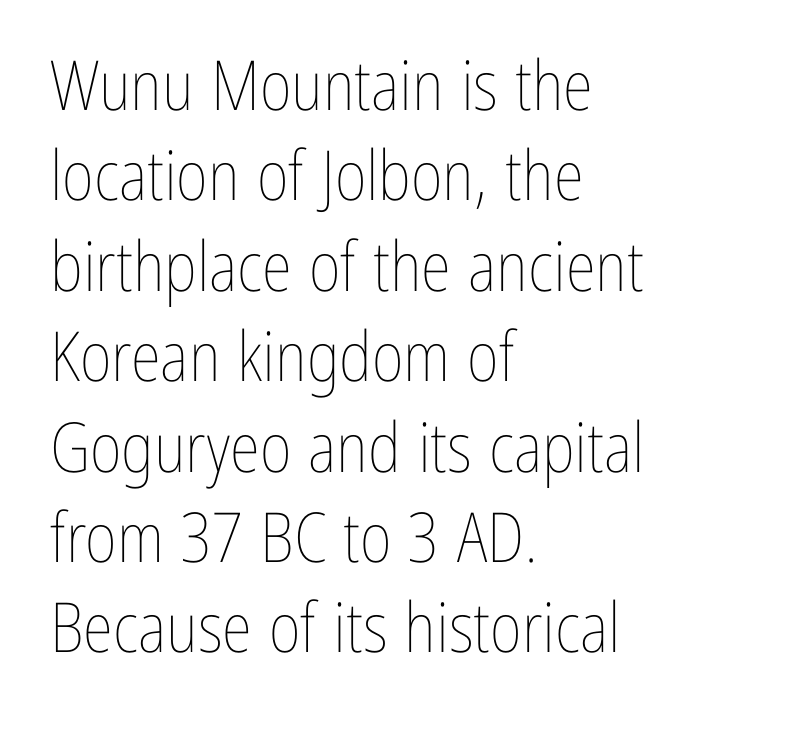
{"italic": "no", "bold": "no", "weight": "thin", "width": "condensed", "stroke_contrast": "low", "x_height": "medium", "monospaced": "no", "underline": "no", "align": "left", "line_spacing": "normal", "line_spacing_ratio": 1.31, "letter_spacing": "normal", "letter_spacing_em": 0.0, "glyph_px": 69}
